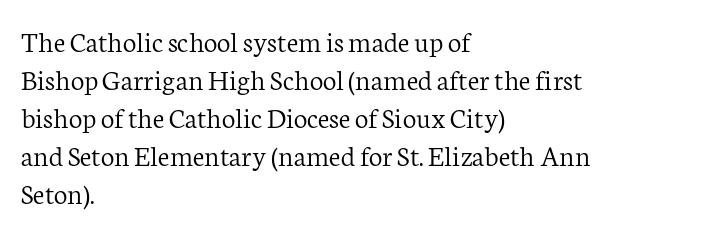
Q: Is the text bold? A: No.
Q: Is the text italic (slanted)? A: No, it is upright.
Q: Is the typeface a serif or a sans-serif typeface? A: Serif.
Q: Is the text underlined? A: No.
Q: How is the paragraph aligned? A: Left-aligned.
Q: Is the spacing between letters normal or unusually wide? A: Normal.
Q: Is the spacing between lines tight, normal or loose? A: Normal.
Q: Width (condensed, normal, or wide)? A: Normal.
Q: Stroke contrast? A: Low.
Q: x-height? A: Medium.
Q: Monospaced? A: No.
